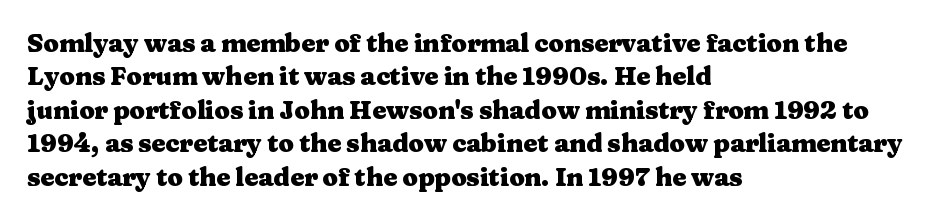
Q: Is the text bold? A: Yes.
Q: Is the text italic (slanted)? A: No, it is upright.
Q: Is the text underlined? A: No.
Q: How is the paragraph aligned? A: Left-aligned.
Q: Is the spacing between letters normal or unusually wide? A: Normal.
Q: Is the spacing between lines tight, normal or loose? A: Normal.
